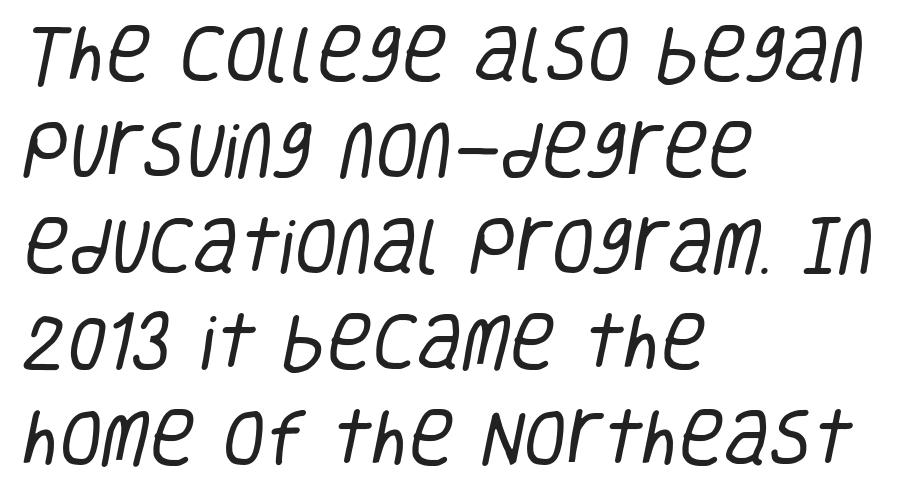
Q: Is the text bold? A: No.
Q: Is the typeface a serif or a sans-serif typeface? A: Sans-serif.
Q: Is the text underlined? A: No.
Q: How is the paragraph aligned? A: Left-aligned.
Q: Is the spacing between letters normal or unusually wide? A: Normal.
Q: Is the spacing between lines tight, normal or loose? A: Normal.
Q: Width (condensed, normal, or wide)? A: Condensed.
Q: Stroke contrast? A: Low.
Q: x-height? A: Large.
Q: Monospaced? A: No.
